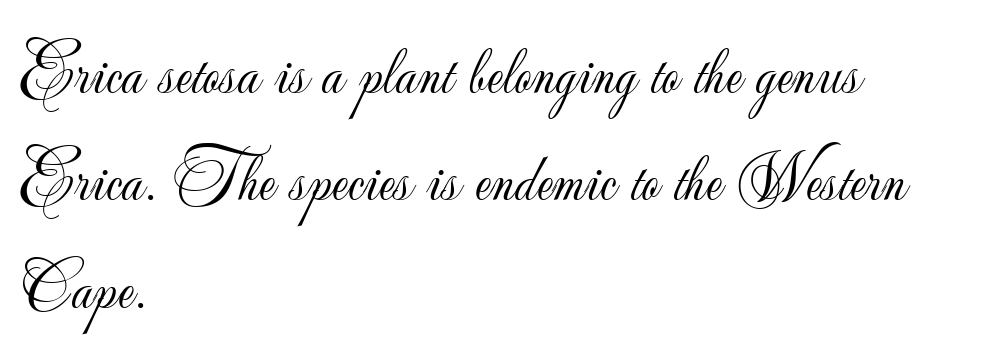
Q: Is the text bold? A: No.
Q: Is the text italic (slanted)? A: Yes.
Q: Is the typeface a serif or a sans-serif typeface? A: Sans-serif.
Q: Is the text underlined? A: No.
Q: How is the paragraph aligned? A: Left-aligned.
Q: Is the spacing between letters normal or unusually wide? A: Normal.
Q: Is the spacing between lines tight, normal or loose? A: Normal.
Q: Width (condensed, normal, or wide)? A: Normal.
Q: Stroke contrast? A: Low.
Q: x-height? A: Small.
Q: Monospaced? A: No.
